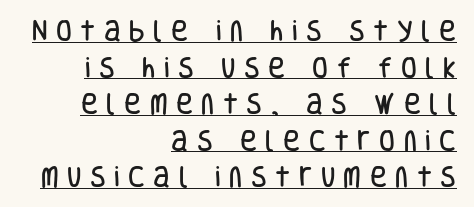
The image shows 23 px text type, upright; set right-aligned, normal line spacing (1.59x), unusually wide letter spacing (+0.37 em), underlined.
